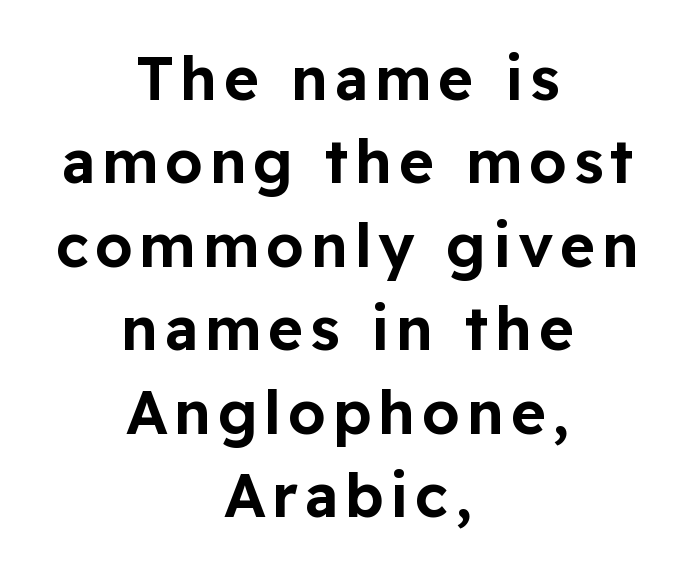
{"serif": "no", "italic": "no", "width": "normal", "stroke_contrast": "low", "x_height": "medium", "monospaced": "no", "underline": "no", "align": "center", "line_spacing": "normal", "line_spacing_ratio": 1.39, "glyph_px": 60}
